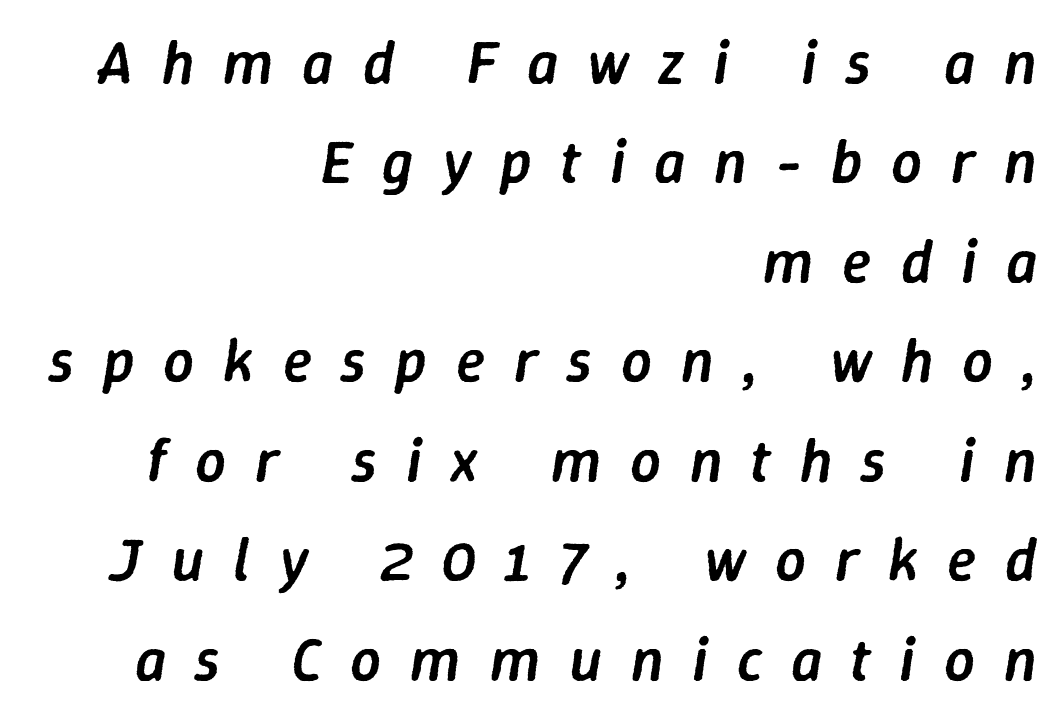
The image shows 61 px semibold type, italic (leaning right); set right-aligned, normal line spacing (1.63x), unusually wide letter spacing (+0.47 em), not underlined; low stroke contrast and a medium x-height.
